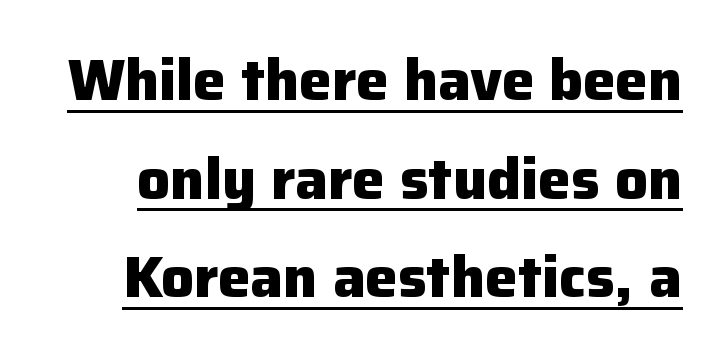
The image shows 58 px heavy sans-serif type, upright; set normal line spacing (1.7x), normal letter spacing, underlined; low stroke contrast and a medium x-height.
